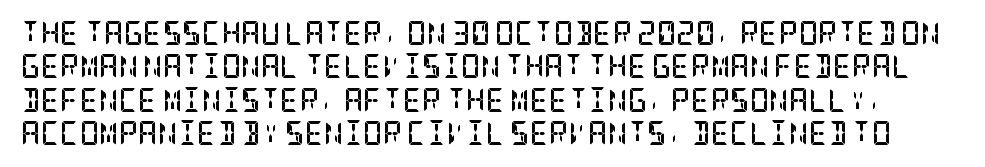
{"italic": "no", "bold": "yes", "underline": "no", "line_spacing": "normal", "line_spacing_ratio": 1.39, "letter_spacing": "normal", "letter_spacing_em": 0.0, "glyph_px": 24}
